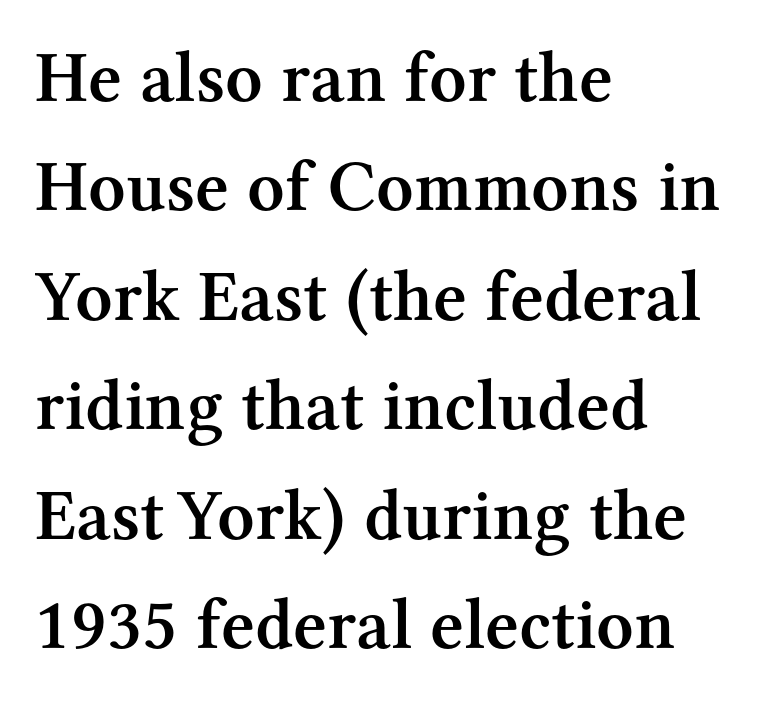
{"serif": "yes", "italic": "no", "bold": "semi", "weight": "semibold", "width": "normal", "stroke_contrast": "medium", "x_height": "medium", "monospaced": "no", "underline": "no", "align": "left", "line_spacing": "normal", "line_spacing_ratio": 1.5, "letter_spacing": "normal", "letter_spacing_em": 0.0, "glyph_px": 73}
